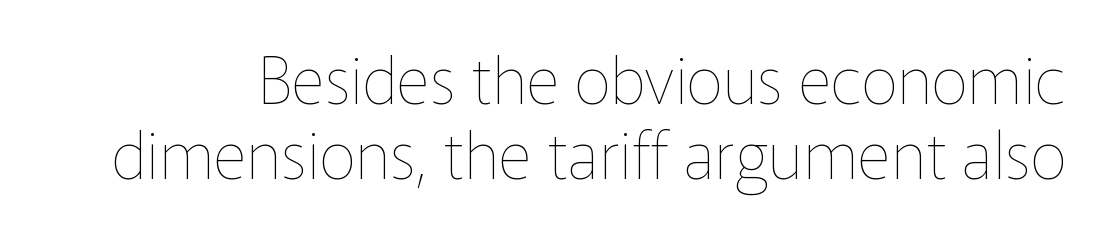
{"italic": "no", "bold": "no", "weight": "thin", "width": "normal", "stroke_contrast": "low", "x_height": "medium", "monospaced": "no", "underline": "no", "line_spacing_ratio": 1.16, "letter_spacing": "normal", "letter_spacing_em": 0.0, "glyph_px": 65}
